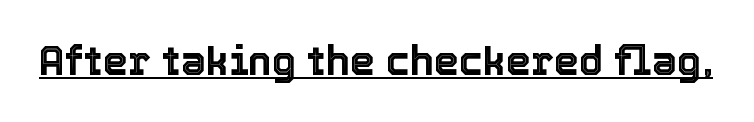
When letters stand straight like this, we call the style roman or upright. The passage shown has conventional tracking throughout. Every word sits above its own underline. Think of a printed novel: that variable character pitch is what you see here.
